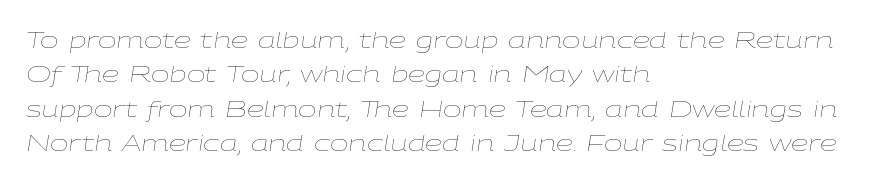
The image shows 22 px text type, italic (leaning right); set left-aligned, normal line spacing (1.56x), normal letter spacing, not underlined.
